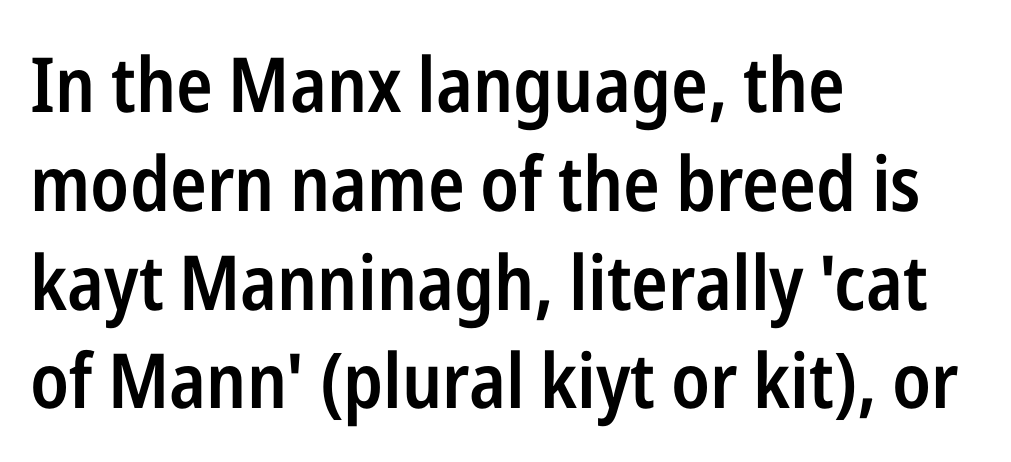
Q: Is the text bold? A: Semi-bold.
Q: Is the text italic (slanted)? A: No, it is upright.
Q: Is the typeface a serif or a sans-serif typeface? A: Sans-serif.
Q: Is the text underlined? A: No.
Q: How is the paragraph aligned? A: Left-aligned.
Q: Is the spacing between letters normal or unusually wide? A: Normal.
Q: Is the spacing between lines tight, normal or loose? A: Normal.
Q: Width (condensed, normal, or wide)? A: Condensed.
Q: Stroke contrast? A: Low.
Q: x-height? A: Medium.
Q: Monospaced? A: No.
